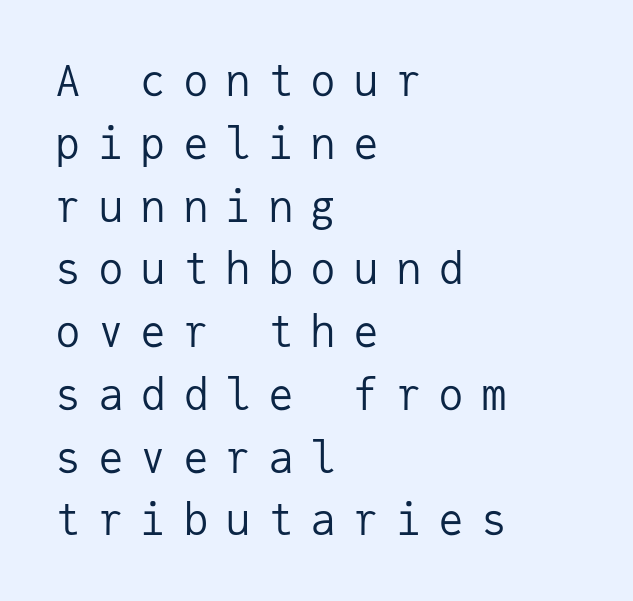
Q: Is the text bold? A: No.
Q: Is the text italic (slanted)? A: No, it is upright.
Q: Is the typeface a serif or a sans-serif typeface? A: Sans-serif.
Q: Is the text underlined? A: No.
Q: How is the paragraph aligned? A: Left-aligned.
Q: Is the spacing between letters normal or unusually wide? A: Unusually wide.
Q: Is the spacing between lines tight, normal or loose? A: Normal.
Q: Width (condensed, normal, or wide)? A: Normal.
Q: Stroke contrast? A: Low.
Q: x-height? A: Medium.
Q: Monospaced? A: Yes.
